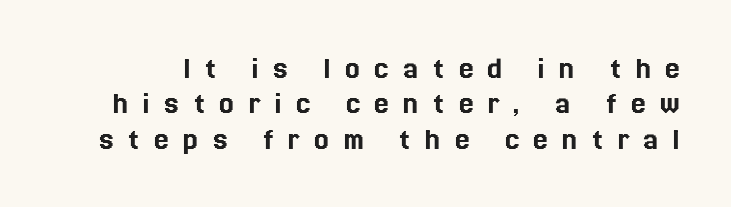
{"italic": "no", "width": "normal", "x_height": "medium", "monospaced": "no", "underline": "no", "line_spacing": "tight", "line_spacing_ratio": 1.07, "letter_spacing": "wide", "letter_spacing_em": 0.43, "glyph_px": 33}
